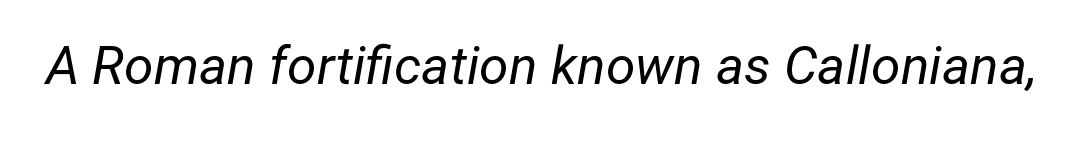
Q: Is the text bold? A: No.
Q: Is the text italic (slanted)? A: Yes, it leans right by about 12 degrees.
Q: Is the text underlined? A: No.
Q: Is the spacing between letters normal or unusually wide? A: Normal.
Q: Width (condensed, normal, or wide)? A: Normal.
Q: Stroke contrast? A: Low.
Q: x-height? A: Medium.
Q: Monospaced? A: No.
